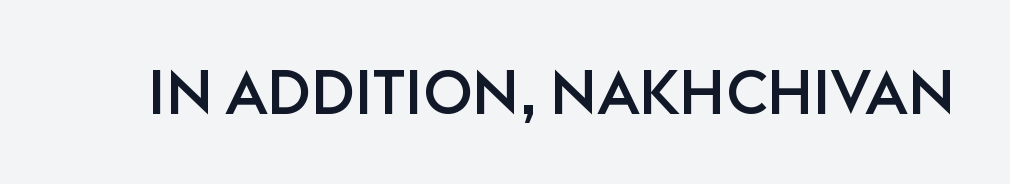
The image shows 61 px sans-serif type, upright; set normal letter spacing, not underlined; low stroke contrast and a large x-height.
